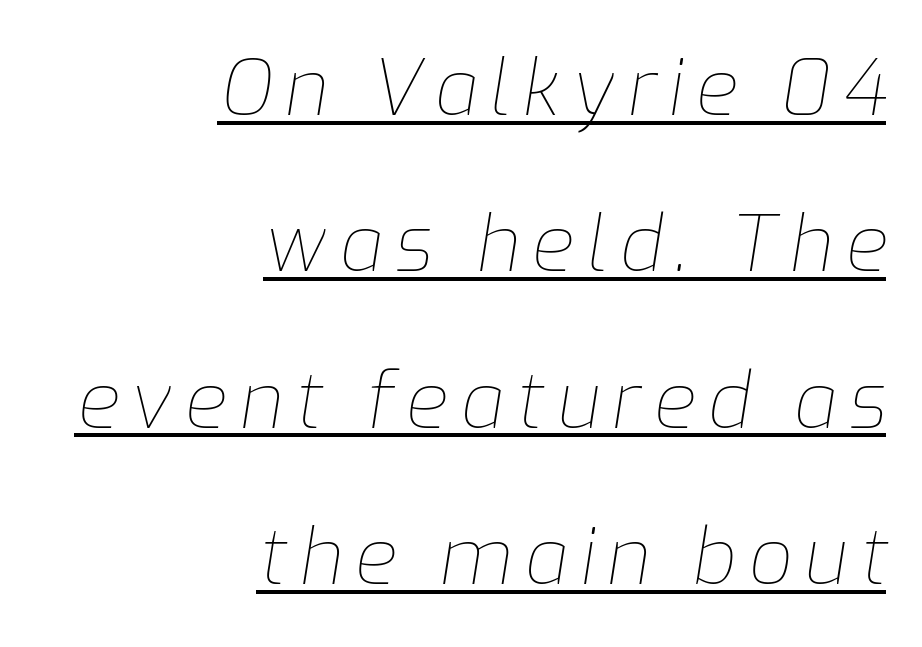
{"italic": "yes", "lean": "right", "slant_degrees": 9, "bold": "no", "weight": "thin", "width": "normal", "stroke_contrast": "low", "x_height": "medium", "monospaced": "no", "underline": "yes", "align": "right", "line_spacing": "loose", "line_spacing_ratio": 2.03, "glyph_px": 77}
